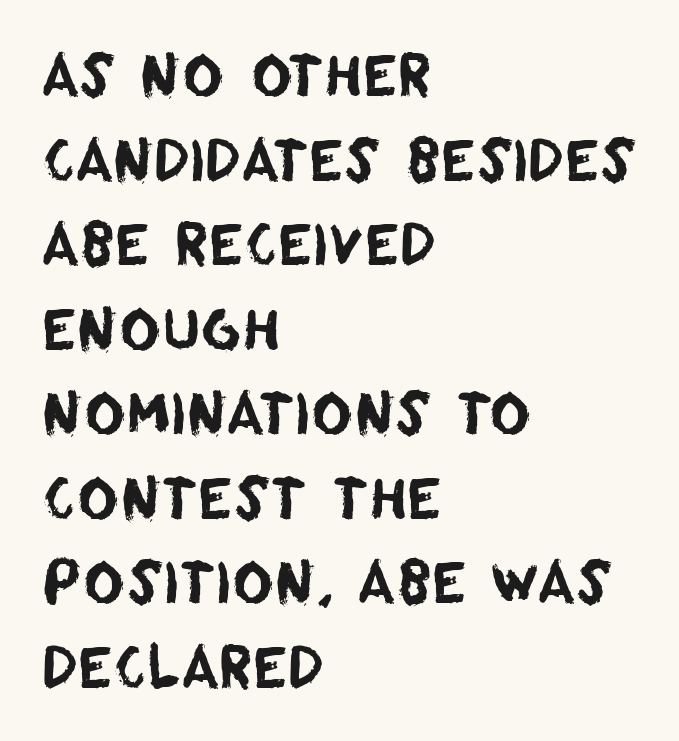
Does extra space separate the letters? No, they use regular spacing. These lines are rendered in a variable-pitch font. A bare baseline throughout the passage. The leading is moderate, giving the passage an even texture.
